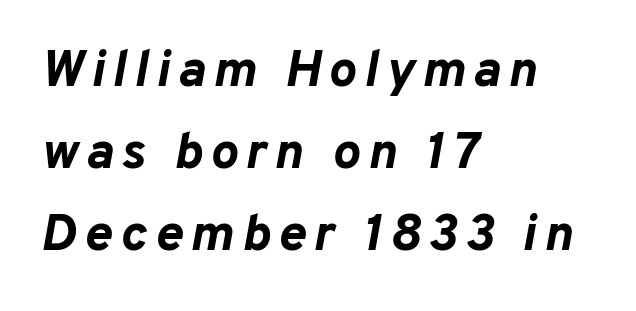
Quick note: interline space is typical. The text block is weighted toward the left margin, trailing off unevenly rightward. Check under the words: just untouched page. Spacing verdict: proportional, widths tailored to each character. The text carries the slant typical of an italic or oblique font.
